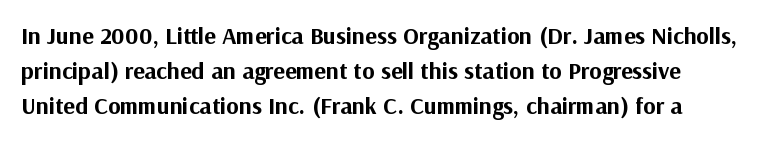
Q: Is the text bold? A: Yes.
Q: Is the text italic (slanted)? A: No, it is upright.
Q: Is the text underlined? A: No.
Q: Is the spacing between letters normal or unusually wide? A: Normal.
Q: Is the spacing between lines tight, normal or loose? A: Normal.
